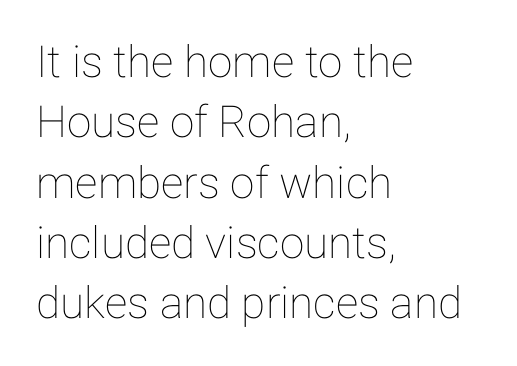
Think of a printed novel: that variable character pitch is what you see here. The leading is moderate, giving the passage an even texture. The letters sit at their default tracking, neither squeezed nor spread. This rendering uses left alignment, leaving the right contour irregular. The specimen reads as upright at a glance.
